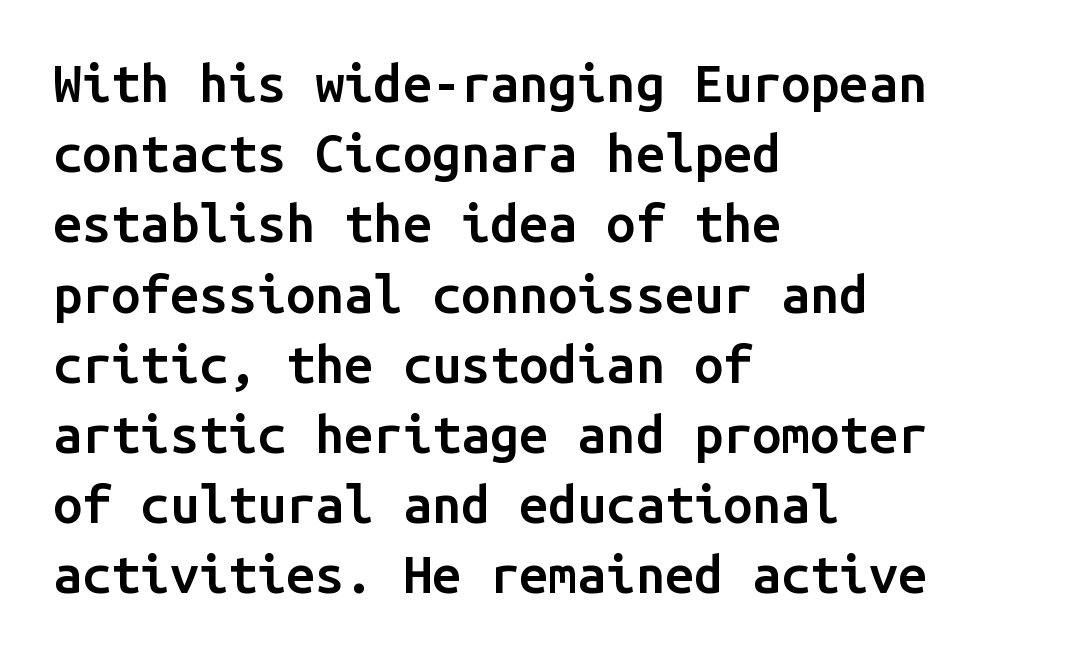
Q: Is the text bold? A: Semi-bold.
Q: Is the text italic (slanted)? A: No, it is upright.
Q: Is the typeface a serif or a sans-serif typeface? A: Sans-serif.
Q: Is the text underlined? A: No.
Q: How is the paragraph aligned? A: Left-aligned.
Q: Is the spacing between letters normal or unusually wide? A: Normal.
Q: Is the spacing between lines tight, normal or loose? A: Normal.
Q: Width (condensed, normal, or wide)? A: Normal.
Q: Stroke contrast? A: Low.
Q: x-height? A: Medium.
Q: Monospaced? A: Yes.
